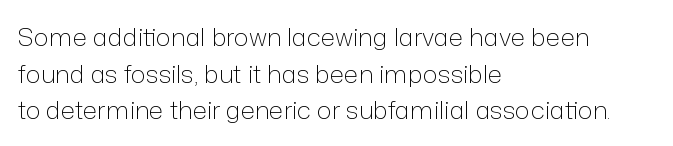
The image shows 25 px text type, upright; set left-aligned, normal line spacing (1.47x), normal letter spacing, not underlined.
